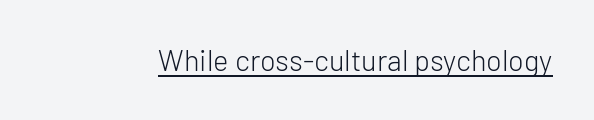
Think of a printed novel: that variable character pitch is what you see here. Nope, not italic — everything's standing straight. What stands out about the letter spacing? Nothing — it is the standard amount. Students, observe the line beneath the letters — that is underlining. The type family on display is of the sans-serif kind. Caption: face not bold, strokes unweighted.
